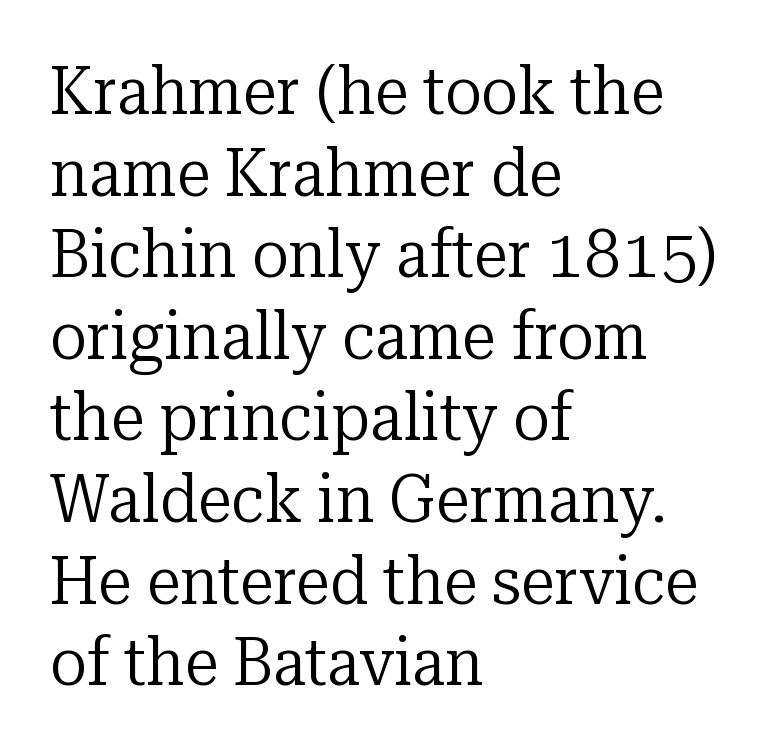
Q: Is the text bold? A: No.
Q: Is the text italic (slanted)? A: No, it is upright.
Q: Is the typeface a serif or a sans-serif typeface? A: Serif.
Q: Is the text underlined? A: No.
Q: How is the paragraph aligned? A: Left-aligned.
Q: Is the spacing between letters normal or unusually wide? A: Normal.
Q: Width (condensed, normal, or wide)? A: Normal.
Q: Stroke contrast? A: Low.
Q: x-height? A: Medium.
Q: Monospaced? A: No.
